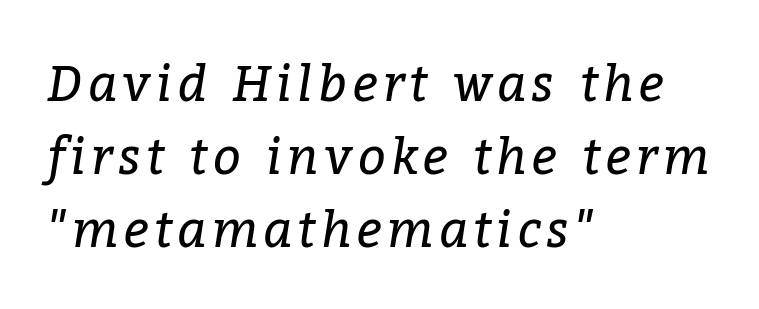
{"serif": "yes", "italic": "yes", "lean": "right", "slant_degrees": 9, "bold": "no", "weight": "regular", "width": "normal", "stroke_contrast": "low", "x_height": "medium", "monospaced": "no", "underline": "no", "align": "left", "line_spacing": "normal", "line_spacing_ratio": 1.49, "glyph_px": 49}
